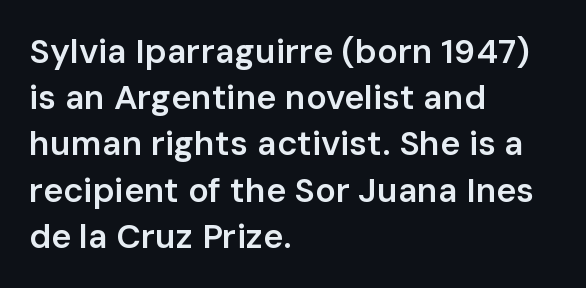
The image shows 34 px semibold sans-serif type, upright; set left-aligned, normal line spacing (1.36x), normal letter spacing, not underlined; low stroke contrast and a medium x-height.
